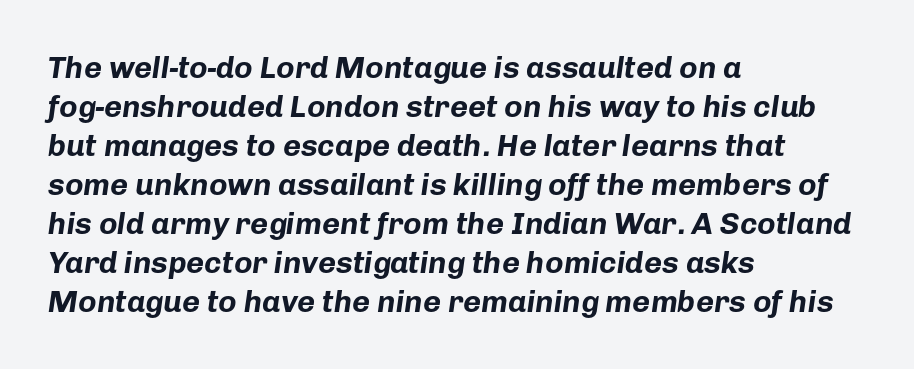
Q: Is the text bold? A: Yes.
Q: Is the text italic (slanted)? A: Yes, it leans right by about 8 degrees.
Q: Is the text underlined? A: No.
Q: How is the paragraph aligned? A: Left-aligned.
Q: Is the spacing between letters normal or unusually wide? A: Normal.
Q: Is the spacing between lines tight, normal or loose? A: Normal.
Q: Width (condensed, normal, or wide)? A: Normal.
Q: Stroke contrast? A: Low.
Q: x-height? A: Medium.
Q: Monospaced? A: No.
